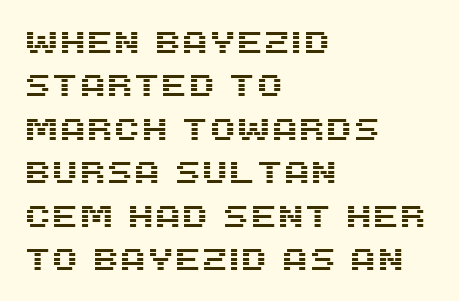
Q: Is the text italic (slanted)? A: No, it is upright.
Q: Is the typeface a serif or a sans-serif typeface? A: Sans-serif.
Q: Is the text underlined? A: No.
Q: How is the paragraph aligned? A: Left-aligned.
Q: Is the spacing between letters normal or unusually wide? A: Normal.
Q: Is the spacing between lines tight, normal or loose? A: Normal.
Q: Width (condensed, normal, or wide)? A: Normal.
Q: Stroke contrast? A: Medium.
Q: x-height? A: Large.
Q: Monospaced? A: No.
